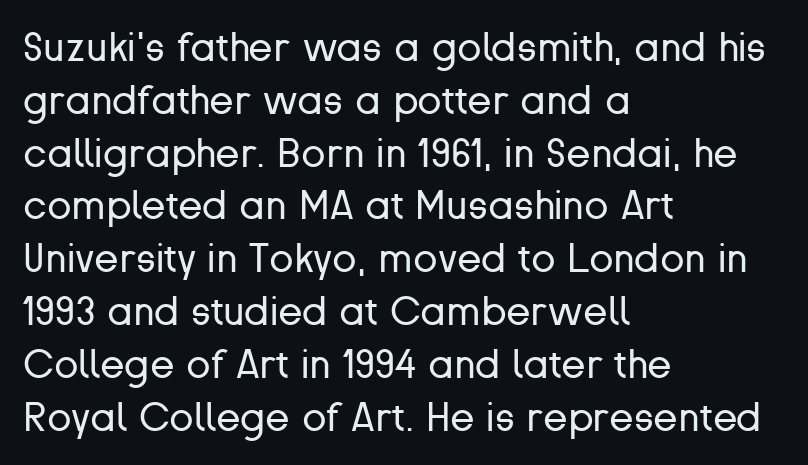
The image shows 40 px regular-weight sans-serif type, upright; set left-aligned, normal line spacing (1.32x), normal letter spacing, not underlined; low stroke contrast and a medium x-height.
